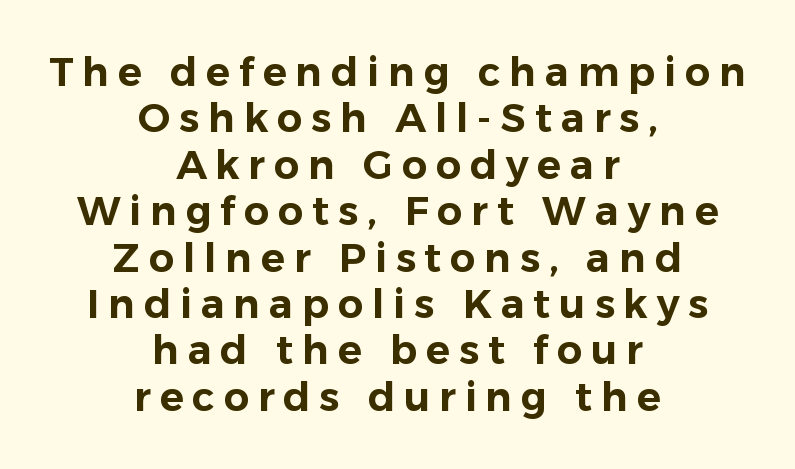
Notice how the passage keeps no hard edge, just a central spine. Inter-character spacing is expanded well beyond the font's built-in metrics. Looks like regular typesetting: each glyph gets only the width it needs. The typeface chosen for these lines omits serifs.
